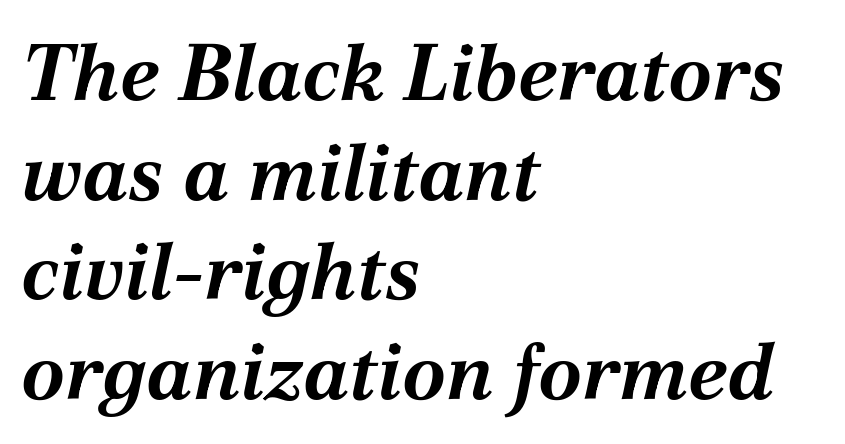
Q: Is the text bold? A: Yes.
Q: Is the text italic (slanted)? A: Yes, it leans right by about 12 degrees.
Q: Is the text underlined? A: No.
Q: How is the paragraph aligned? A: Left-aligned.
Q: Is the spacing between letters normal or unusually wide? A: Normal.
Q: Is the spacing between lines tight, normal or loose? A: Normal.
Q: Width (condensed, normal, or wide)? A: Normal.
Q: Stroke contrast? A: Medium.
Q: x-height? A: Medium.
Q: Monospaced? A: No.
